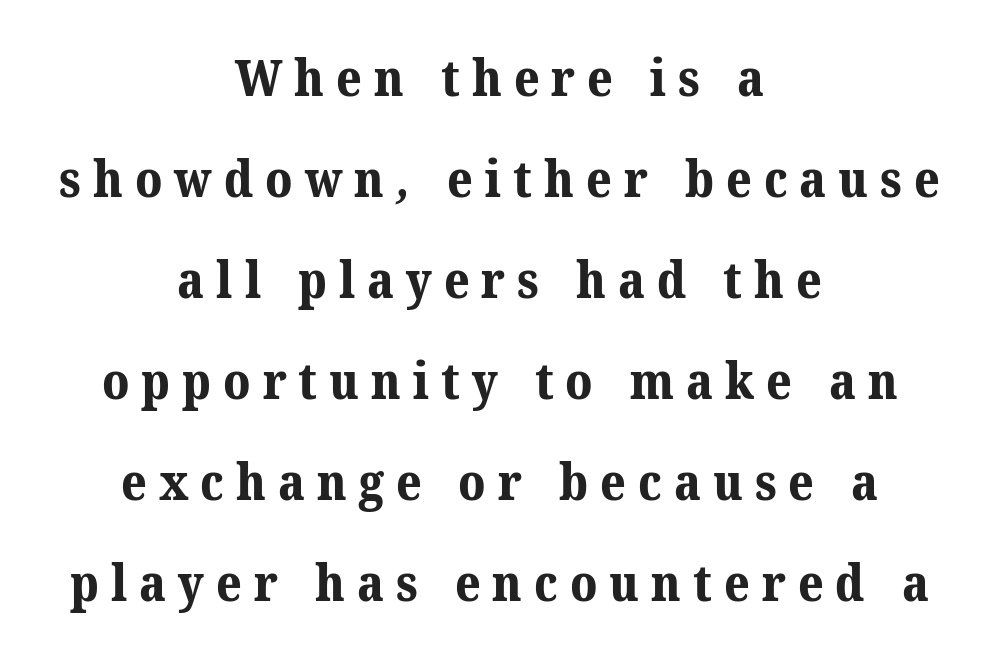
{"serif": "yes", "bold": "yes", "weight": "bold", "width": "normal", "stroke_contrast": "medium", "x_height": "medium", "monospaced": "no", "underline": "no", "align": "center", "line_spacing": "loose", "line_spacing_ratio": 2.02, "letter_spacing": "wide", "letter_spacing_em": 0.24, "glyph_px": 50}
